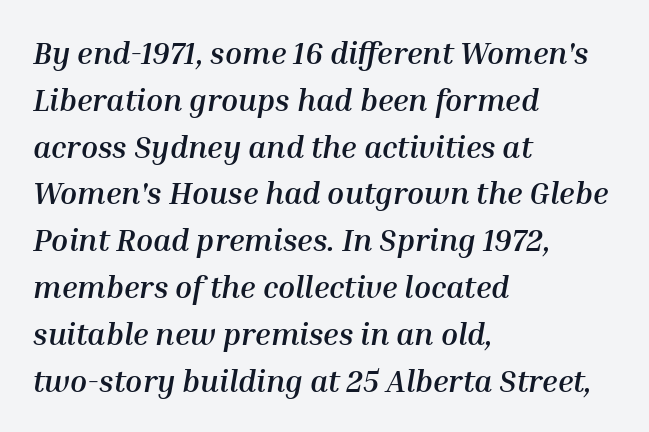
The image shows 31 px semibold type, italic (leaning right); set left-aligned, normal line spacing (1.51x), normal letter spacing, not underlined; medium stroke contrast and a medium x-height.
